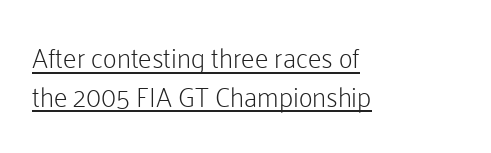
The image shows 27 px text type, upright; set left-aligned, normal line spacing (1.43x), normal letter spacing, underlined.
